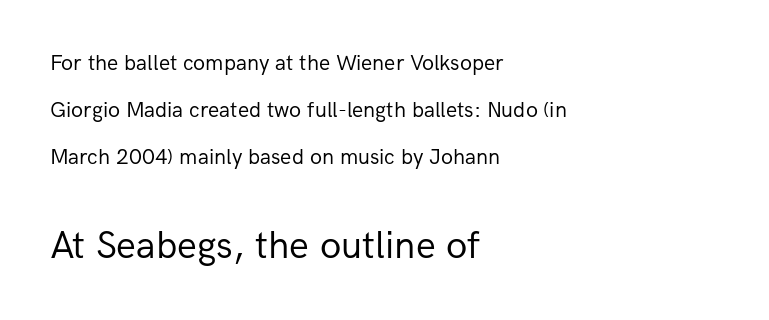
Words float on clear page, feet unadorned. This sample has the flowing, uneven cadence of proportional lettering. The type is set solid horizontally, with unmodified tracking. Vertical stems look standard width or narrower in stroke. Posture: upright roman.
